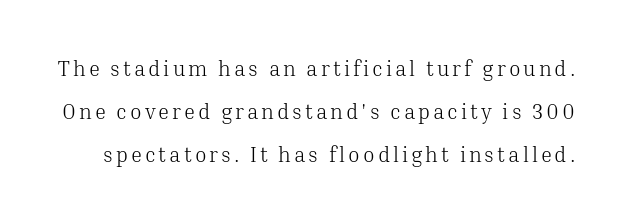
The image shows 21 px text type, upright; set loose line spacing (2.05x), not underlined.
